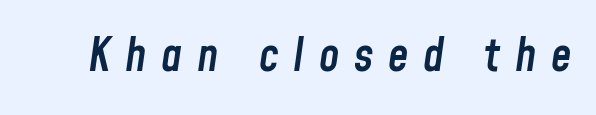
Q: Is the text bold? A: Semi-bold.
Q: Is the text italic (slanted)? A: Yes, it leans right by about 8 degrees.
Q: Is the text underlined? A: No.
Q: Is the spacing between letters normal or unusually wide? A: Unusually wide.
Q: Width (condensed, normal, or wide)? A: Condensed.
Q: Stroke contrast? A: Low.
Q: x-height? A: Medium.
Q: Monospaced? A: No.
